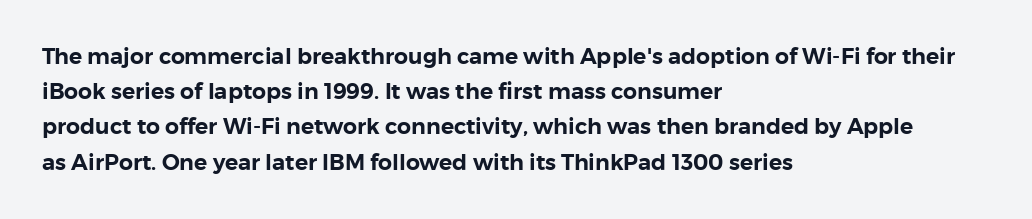
The image shows 22 px text type, upright; set left-aligned, normal line spacing (1.6x), normal letter spacing, not underlined.
